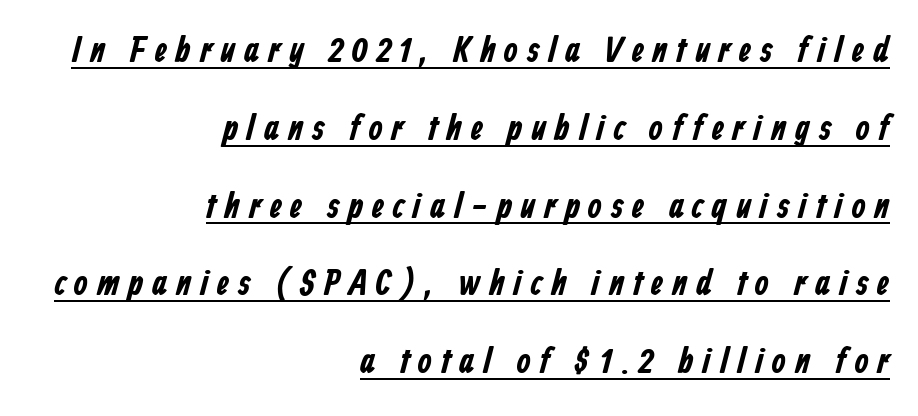
How are the letters spaced? Widely, with obvious added tracking. Descenders here cross a horizontal rule under the line. To sum up the face: it is a sans, with no serifs. Summary of vertical rhythm: relaxed, with wide interline spacing. The typesetter chose a ragged-left arrangement here.
